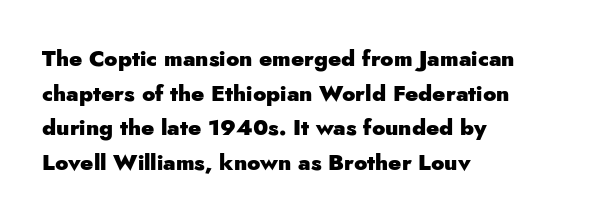
This sample uses an upright cut, with every glyph sitting square on the baseline. Whoever set this chose a conventional vertical rhythm. Students, note that the glyphs here touch the page at normal intervals. Strokes here are thick enough to call this a true bold.
